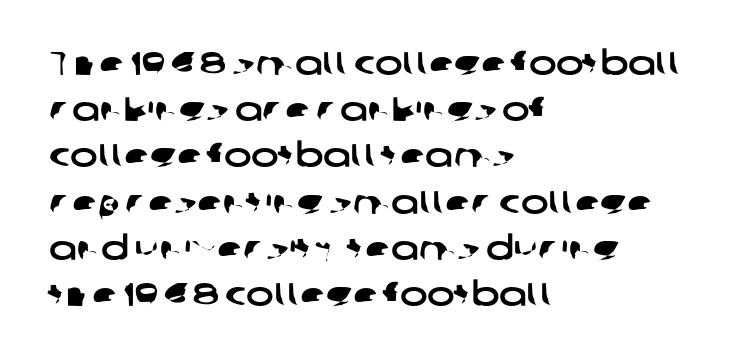
Q: Is the typeface a serif or a sans-serif typeface? A: Sans-serif.
Q: Is the text underlined? A: No.
Q: How is the paragraph aligned? A: Left-aligned.
Q: Is the spacing between letters normal or unusually wide? A: Normal.
Q: Is the spacing between lines tight, normal or loose? A: Normal.
Q: Width (condensed, normal, or wide)? A: Wide.
Q: Stroke contrast? A: Low.
Q: x-height? A: Medium.
Q: Monospaced? A: No.
